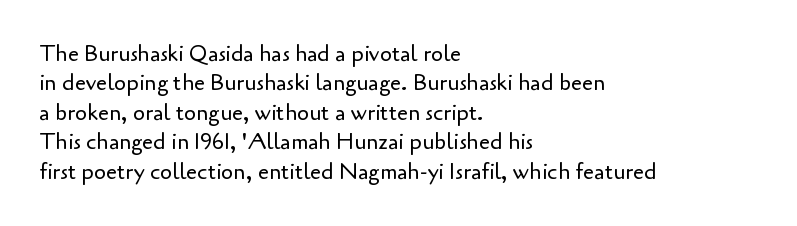
Bare-footed words on every line. Every stem runs plumb, perpendicular to the baseline. The typesetting does not lean heavy: it is not bold. Tracking value appears to be zero — textbook default spacing. The vertical gap from one line to the next is medium.
